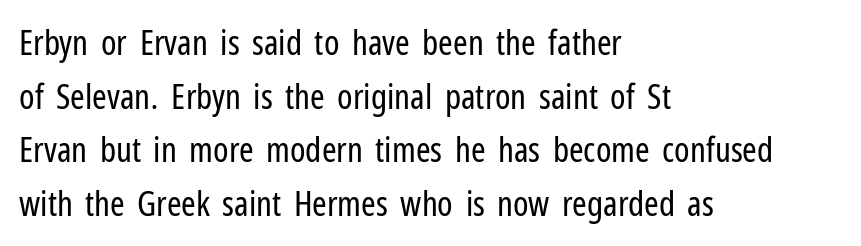
Is the type heavy? It reads as light-to-regular instead. Underline: absent. Here the designer chose a conventional face with non-uniform glyph widths. Regular leading.
